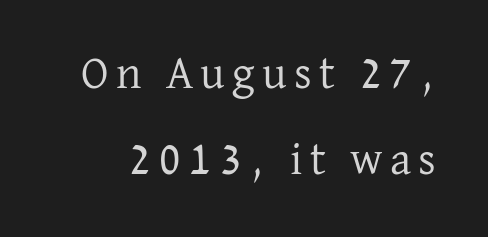
The image shows 46 px regular-weight serif type, upright; set line spacing 1.86x, not underlined; low stroke contrast and a medium x-height.
